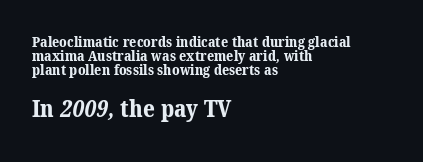
The image shows 23 px bold type; set left-aligned, tight line spacing (1.0x), normal letter spacing, not underlined; the second (bottom) block is 1.64x larger.
